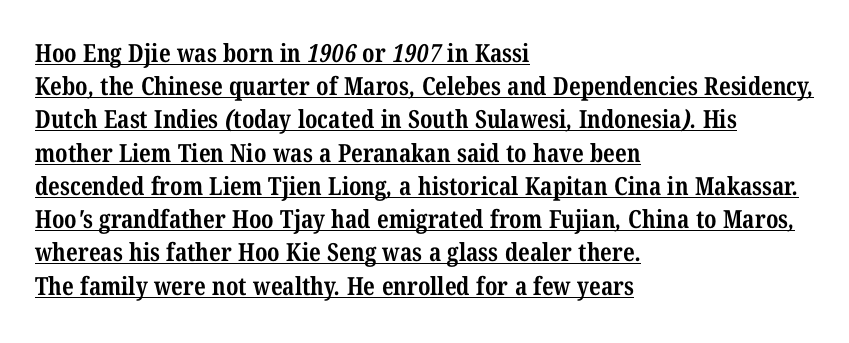
The typesetter chose a ragged-right arrangement here. Chunky letters — that's bold for sure. The line-height multiplier appears to be the usual default. Caption: standard tracking, unaltered.
